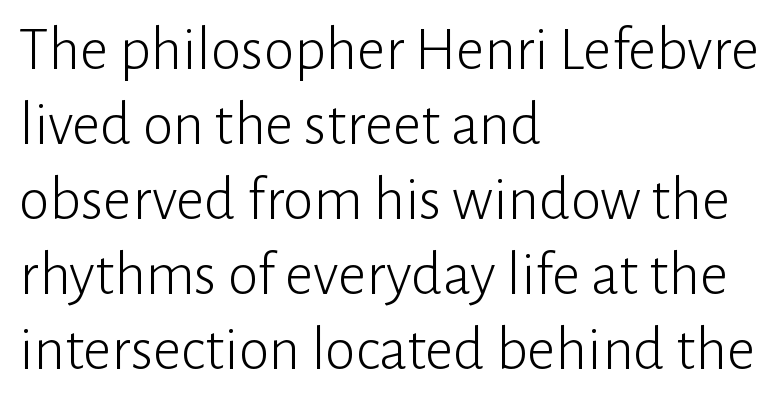
{"serif": "no", "italic": "no", "bold": "no", "weight": "light", "width": "normal", "stroke_contrast": "low", "x_height": "medium", "monospaced": "no", "underline": "no", "align": "left", "line_spacing_ratio": 1.21, "letter_spacing": "normal", "letter_spacing_em": 0.0, "glyph_px": 62}
